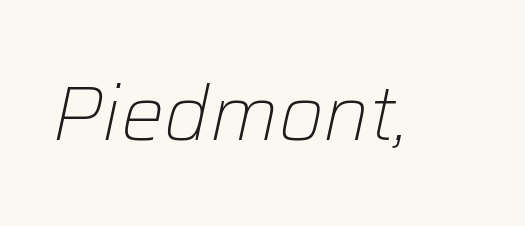
Inter-character spacing is left at the font's built-in metrics. Check under the words: just untouched page. Is this a fixed-width face? No — the glyphs have proportional, varying widths. You can tell it's italic because the verticals aren't actually vertical. No letter is thick-stroked: the sample isn't bold.
